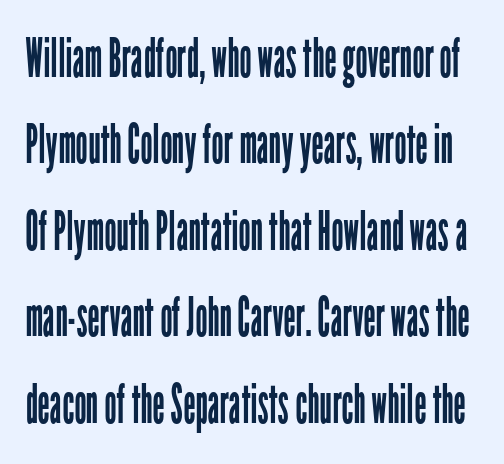
The image shows 54 px regular-weight, condensed sans-serif type, upright; set normal line spacing (1.6x), normal letter spacing, not underlined; low stroke contrast and a medium x-height.
